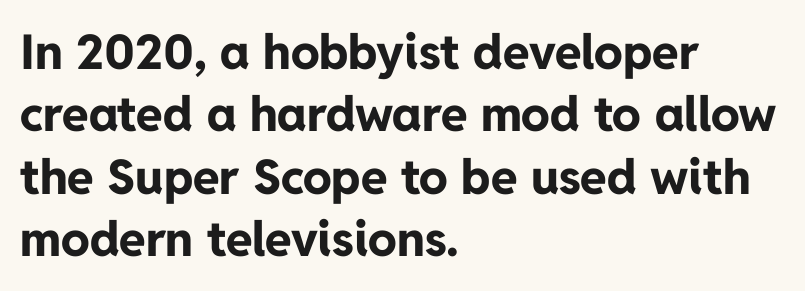
The image shows 48 px bold sans-serif type, upright; set left-aligned, normal line spacing (1.3x), normal letter spacing, not underlined; low stroke contrast and a medium x-height.
